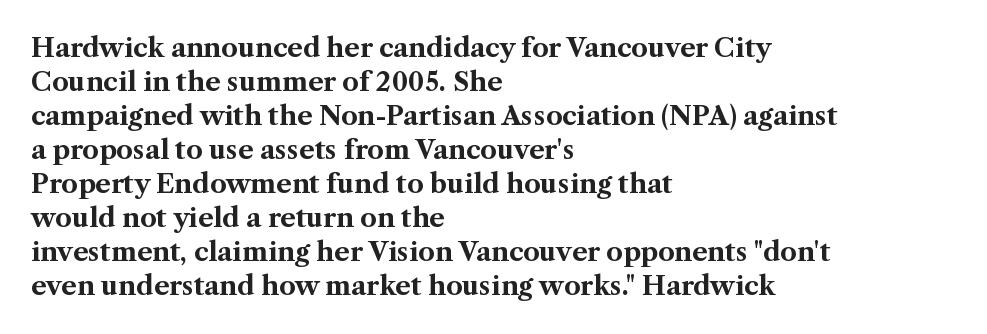
Q: Is the text bold? A: Yes.
Q: Is the text italic (slanted)? A: No, it is upright.
Q: Is the text underlined? A: No.
Q: How is the paragraph aligned? A: Left-aligned.
Q: Is the spacing between letters normal or unusually wide? A: Normal.
Q: Is the spacing between lines tight, normal or loose? A: Normal.
